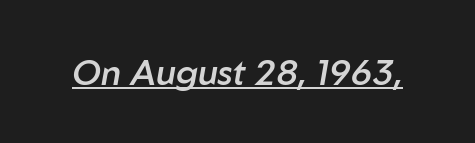
The image shows 35 px semibold type, italic (leaning right); set normal letter spacing, underlined; low stroke contrast and a medium x-height.
